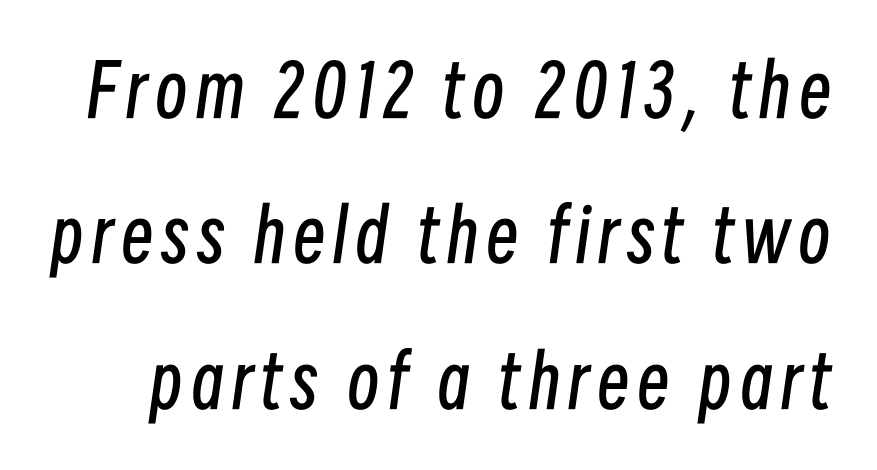
The image shows 72 px regular-weight, condensed type, italic (leaning right); set loose line spacing (2.02x), not underlined; low stroke contrast and a medium x-height.
